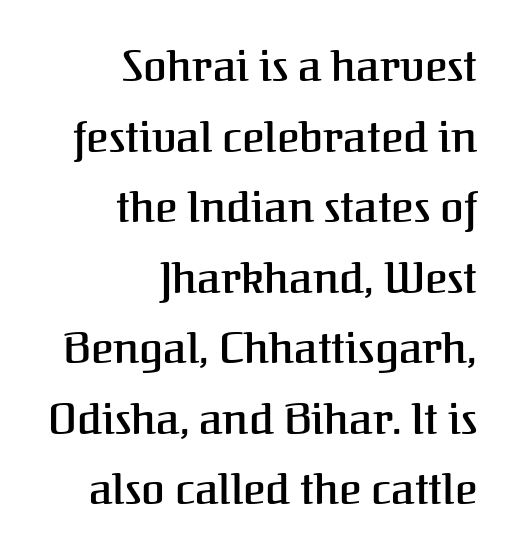
{"serif": "yes", "italic": "no", "bold": "semi", "weight": "semibold", "width": "normal", "stroke_contrast": "medium", "x_height": "medium", "monospaced": "no", "underline": "no", "align": "right", "line_spacing": "normal", "line_spacing_ratio": 1.64, "letter_spacing": "normal", "letter_spacing_em": 0.0, "glyph_px": 43}
